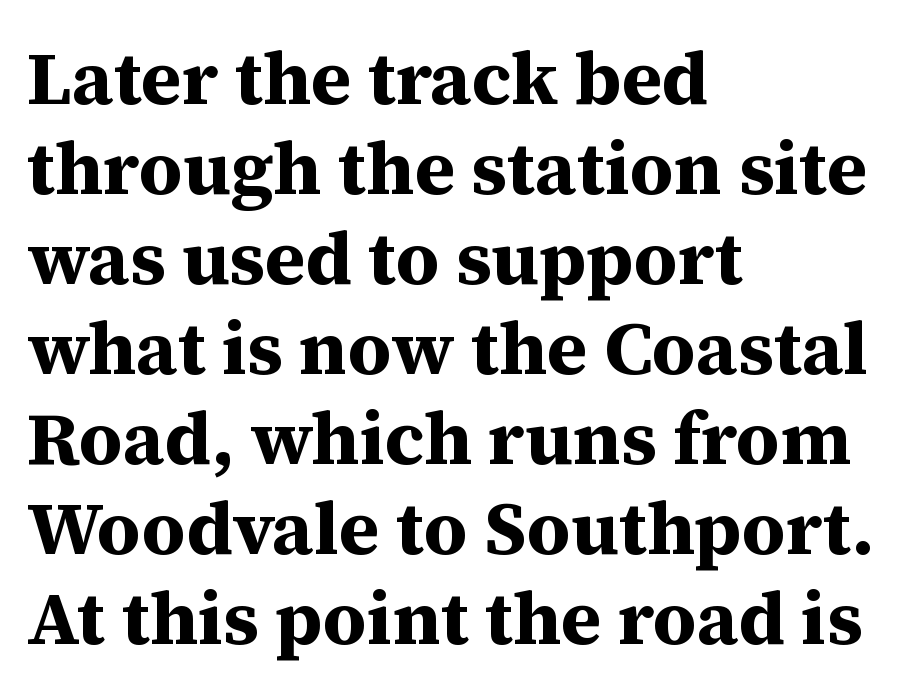
The image shows 75 px bold serif type, upright; set left-aligned, line spacing 1.2x, normal letter spacing, not underlined; medium stroke contrast and a medium x-height.
